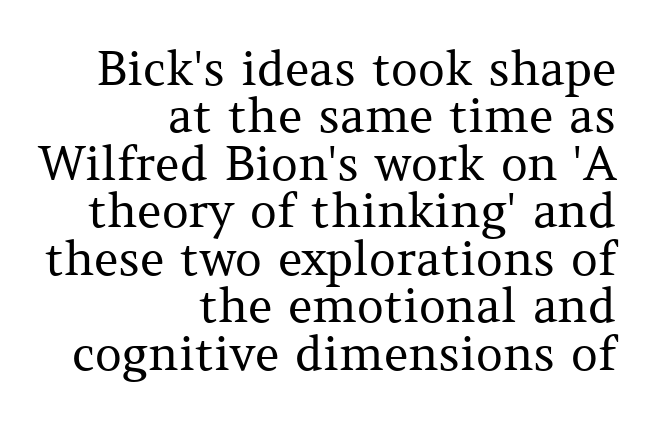
{"serif": "yes", "italic": "no", "bold": "no", "weight": "regular", "width": "normal", "stroke_contrast": "medium", "x_height": "medium", "monospaced": "no", "underline": "no", "align": "right", "line_spacing": "tight", "line_spacing_ratio": 1.01, "letter_spacing": "normal", "letter_spacing_em": 0.0, "glyph_px": 47}
